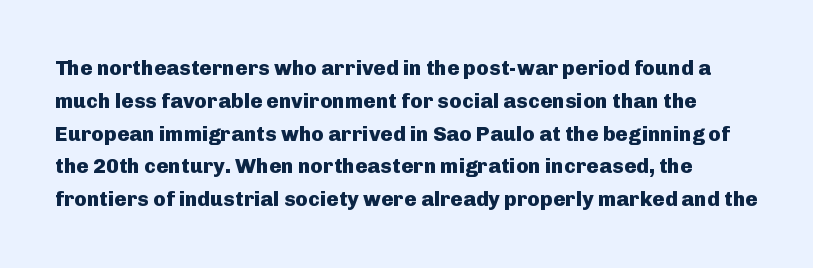
{"italic": "no", "bold": "yes", "underline": "no", "line_spacing": "normal", "line_spacing_ratio": 1.56, "letter_spacing": "normal", "letter_spacing_em": 0.0, "glyph_px": 21}
